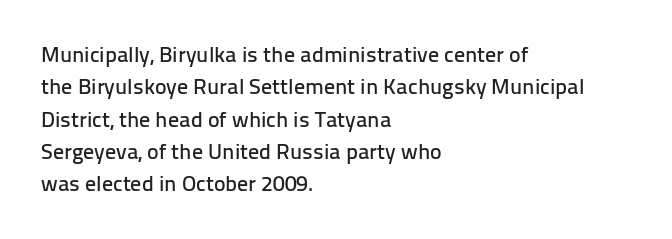
{"italic": "no", "underline": "no", "align": "left", "line_spacing": "normal", "line_spacing_ratio": 1.47, "letter_spacing": "normal", "letter_spacing_em": 0.0, "glyph_px": 22}
